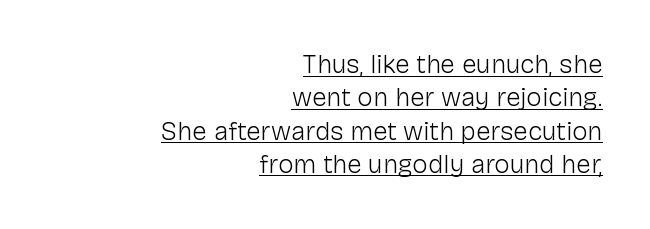
The image shows 26 px text type, upright; set right-aligned, normal line spacing (1.28x), normal letter spacing, underlined.
